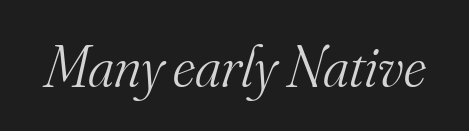
Compared with a typical body face, this is equally light or lighter still. Looks like regular typesetting: each glyph gets only the width it needs. Stroke terminals: seriffed. A bare baseline throughout the passage. In terms of posture, this sample is oblique. Look at the tracking — it's just the regular setting, nothing added.
